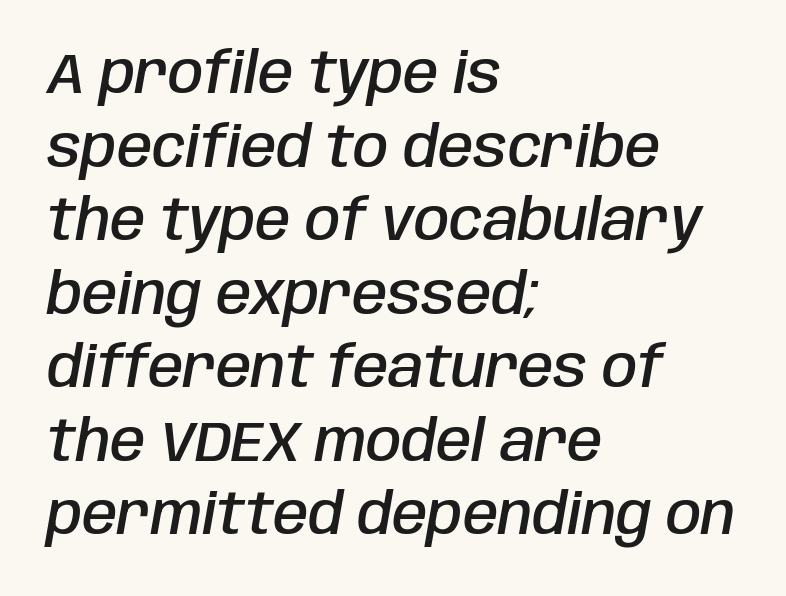
{"italic": "yes", "lean": "right", "slant_degrees": 10, "bold": "semi", "weight": "semibold", "width": "condensed", "stroke_contrast": "low", "x_height": "large", "monospaced": "no", "underline": "no", "align": "left", "line_spacing": "normal", "line_spacing_ratio": 1.29, "letter_spacing": "normal", "letter_spacing_em": 0.0, "glyph_px": 57}
